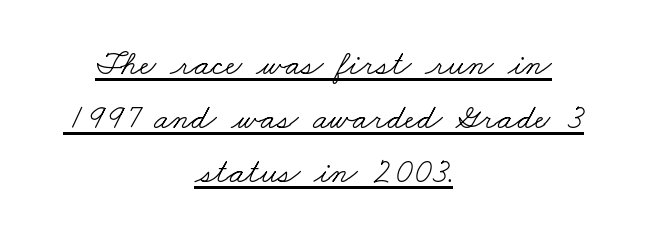
Q: Is the text bold? A: No.
Q: Is the typeface a serif or a sans-serif typeface? A: Serif.
Q: Is the text underlined? A: Yes.
Q: How is the paragraph aligned? A: Centered.
Q: Is the spacing between letters normal or unusually wide? A: Normal.
Q: Is the spacing between lines tight, normal or loose? A: Normal.
Q: Width (condensed, normal, or wide)? A: Wide.
Q: Stroke contrast? A: Low.
Q: x-height? A: Small.
Q: Monospaced? A: No.
